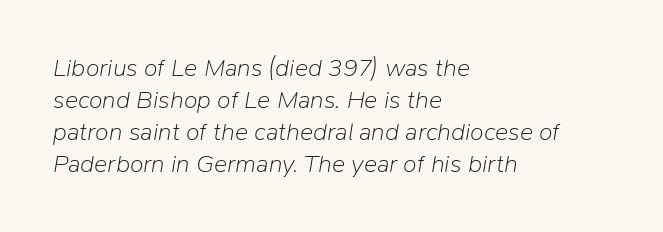
Caption: face not bold, strokes unweighted. Default kerning and tracking; the words read as compact shapes. Nobody drew a line under any word here. Compared with typical paragraphs, the rows here are spaced about the same. The text carries the slant typical of an italic or oblique font. These lines stack with their left ends in a neat column.
